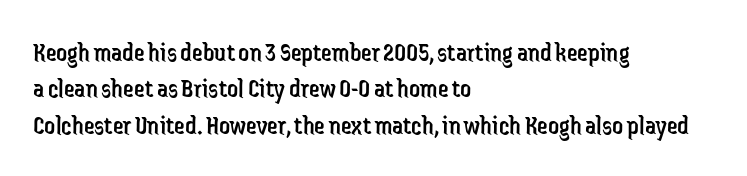
Q: Is the text bold? A: No.
Q: Is the text italic (slanted)? A: No, it is upright.
Q: Is the text underlined? A: No.
Q: How is the paragraph aligned? A: Left-aligned.
Q: Is the spacing between letters normal or unusually wide? A: Normal.
Q: Is the spacing between lines tight, normal or loose? A: Normal.
